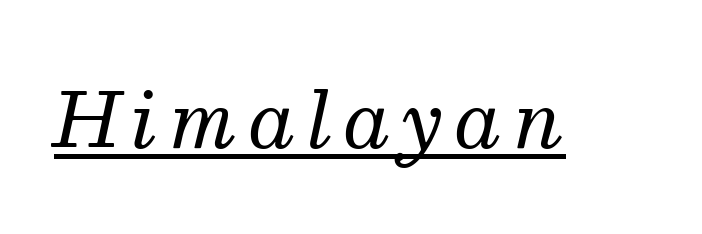
{"serif": "yes", "italic": "yes", "lean": "right", "slant_degrees": 13, "bold": "no", "weight": "regular", "width": "normal", "stroke_contrast": "medium", "x_height": "medium", "monospaced": "no", "underline": "yes", "glyph_px": 75}
